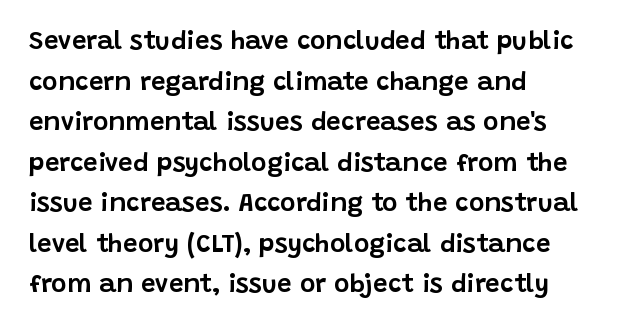
This rendering features lettering with no underline. How are the letters spaced? Ordinarily, with no added tracking. The setting favours the left margin, as ordinary paragraphs usually do. Does the lettering tilt? It doesn't — this is upright. Summary of vertical rhythm: regular, with standard interline spacing.
